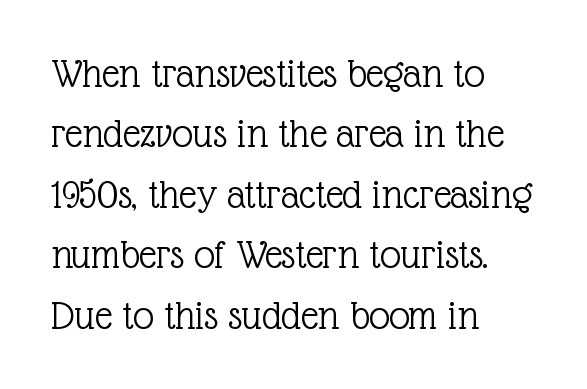
The image shows 42 px light serif type, upright; set left-aligned, normal line spacing (1.44x), normal letter spacing, not underlined; a medium x-height.
